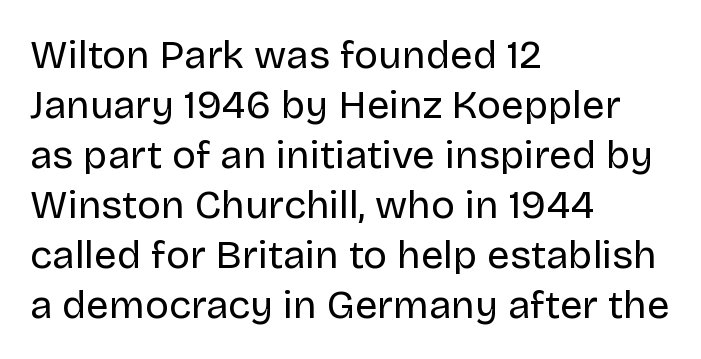
Q: Is the text bold? A: No.
Q: Is the text italic (slanted)? A: No, it is upright.
Q: Is the typeface a serif or a sans-serif typeface? A: Sans-serif.
Q: Is the text underlined? A: No.
Q: How is the paragraph aligned? A: Left-aligned.
Q: Is the spacing between letters normal or unusually wide? A: Normal.
Q: Is the spacing between lines tight, normal or loose? A: Normal.
Q: Width (condensed, normal, or wide)? A: Normal.
Q: Stroke contrast? A: Low.
Q: x-height? A: Large.
Q: Monospaced? A: No.
